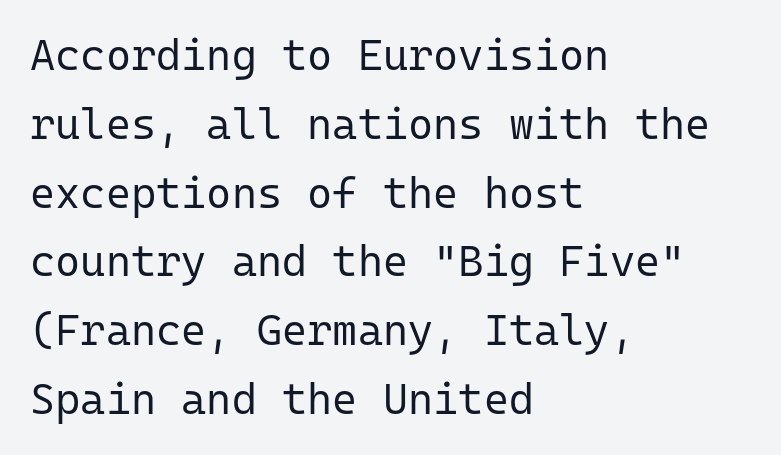
The image shows 43 px regular-weight sans-serif type, upright, monospaced; set left-aligned, normal line spacing (1.6x), normal letter spacing, not underlined; low stroke contrast and a medium x-height.
